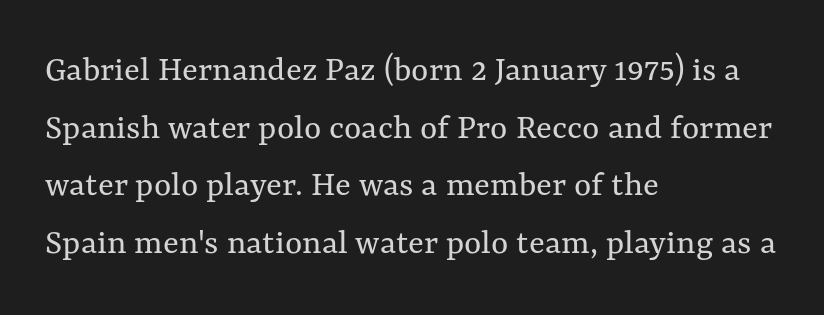
Q: Is the text bold? A: No.
Q: Is the text italic (slanted)? A: No, it is upright.
Q: Is the text underlined? A: No.
Q: How is the paragraph aligned? A: Left-aligned.
Q: Is the spacing between letters normal or unusually wide? A: Normal.
Q: Is the spacing between lines tight, normal or loose? A: Normal.
Q: Width (condensed, normal, or wide)? A: Normal.
Q: Stroke contrast? A: Medium.
Q: x-height? A: Medium.
Q: Monospaced? A: No.
